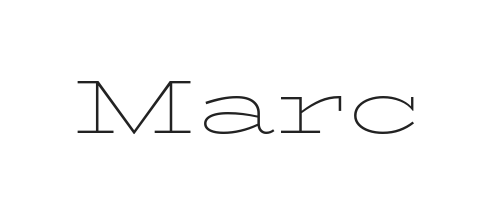
Q: Is the text bold? A: No.
Q: Is the text italic (slanted)? A: No, it is upright.
Q: Is the typeface a serif or a sans-serif typeface? A: Serif.
Q: Is the text underlined? A: No.
Q: Is the spacing between letters normal or unusually wide? A: Normal.
Q: Width (condensed, normal, or wide)? A: Wide.
Q: Stroke contrast? A: Low.
Q: x-height? A: Medium.
Q: Monospaced? A: No.
